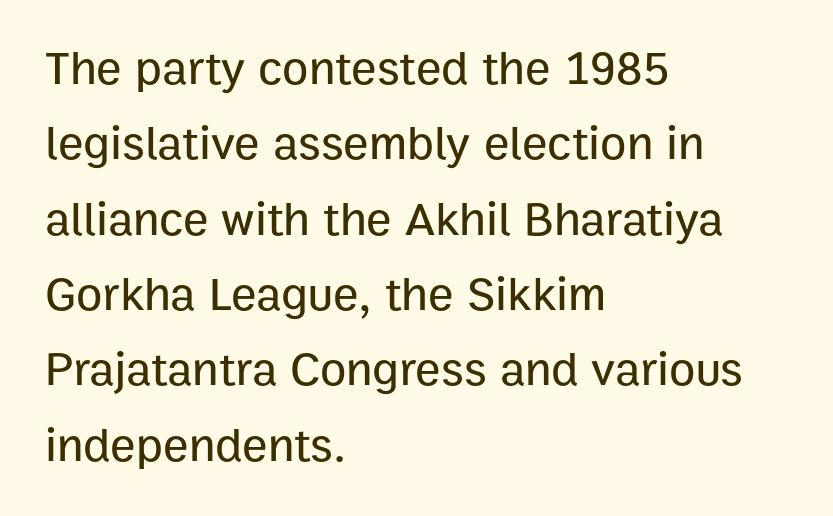
Q: Is the text italic (slanted)? A: No, it is upright.
Q: Is the typeface a serif or a sans-serif typeface? A: Sans-serif.
Q: Is the text underlined? A: No.
Q: How is the paragraph aligned? A: Left-aligned.
Q: Is the spacing between letters normal or unusually wide? A: Normal.
Q: Is the spacing between lines tight, normal or loose? A: Normal.
Q: Width (condensed, normal, or wide)? A: Normal.
Q: Stroke contrast? A: Low.
Q: x-height? A: Medium.
Q: Monospaced? A: No.
